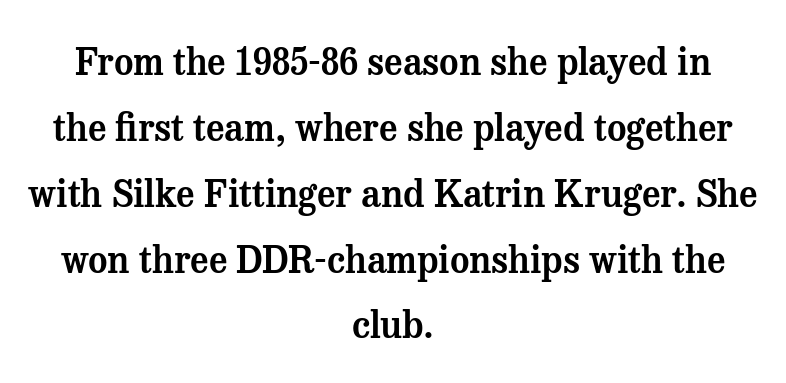
Check under the words: just untouched page. The rendering shows small feet on the letterforms — a serif design. Visually the block forms a symmetrical silhouette, jagged on both flanks. Varying glyph widths throughout — classic text-font behaviour. A typesetter would mark this as roman, not italic.
